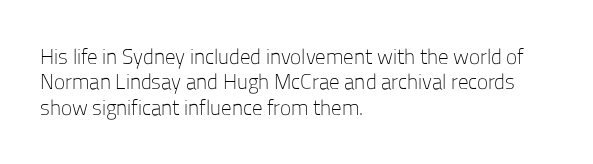
The image shows 21 px text type, upright; set left-aligned, line spacing 1.21x, normal letter spacing, not underlined.
